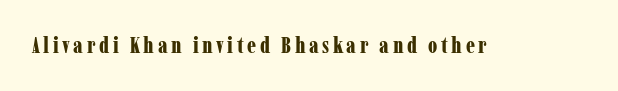
The image shows 22 px bold type, upright; set not underlined.
